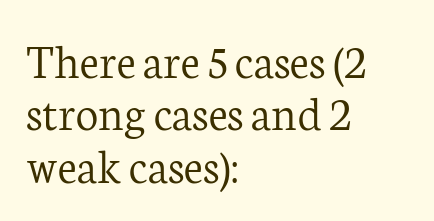
{"serif": "yes", "italic": "no", "bold": "no", "weight": "light", "width": "normal", "stroke_contrast": "low", "x_height": "medium", "monospaced": "no", "underline": "no", "align": "left", "line_spacing": "tight", "line_spacing_ratio": 1.05, "letter_spacing": "normal", "letter_spacing_em": 0.0, "glyph_px": 50}
